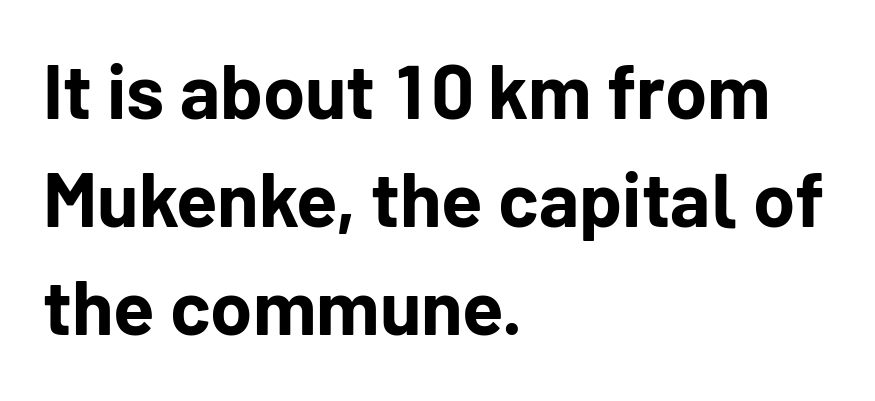
Q: Is the text bold? A: Yes.
Q: Is the text italic (slanted)? A: No, it is upright.
Q: Is the typeface a serif or a sans-serif typeface? A: Sans-serif.
Q: Is the text underlined? A: No.
Q: How is the paragraph aligned? A: Left-aligned.
Q: Is the spacing between letters normal or unusually wide? A: Normal.
Q: Is the spacing between lines tight, normal or loose? A: Normal.
Q: Width (condensed, normal, or wide)? A: Normal.
Q: Stroke contrast? A: Low.
Q: x-height? A: Medium.
Q: Monospaced? A: No.
